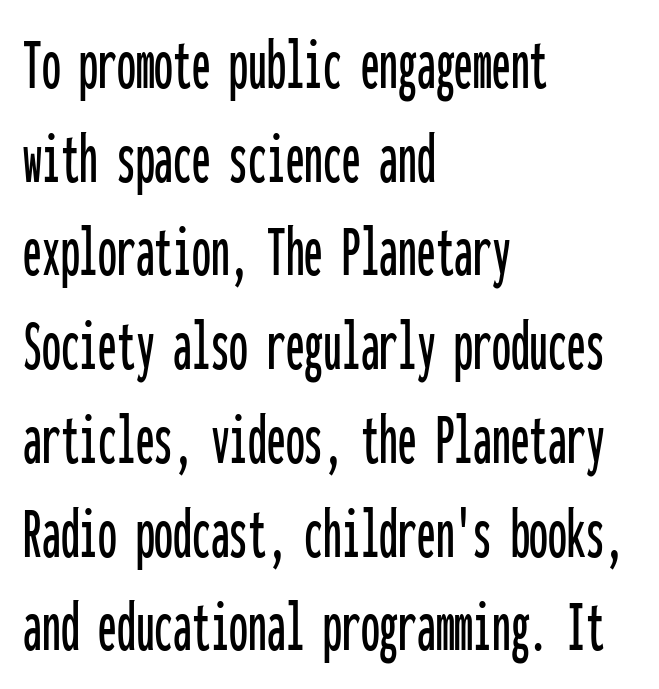
The image shows 75 px condensed sans-serif type, upright, monospaced; set left-aligned, normal line spacing (1.25x), normal letter spacing, not underlined; low stroke contrast and a medium x-height.
